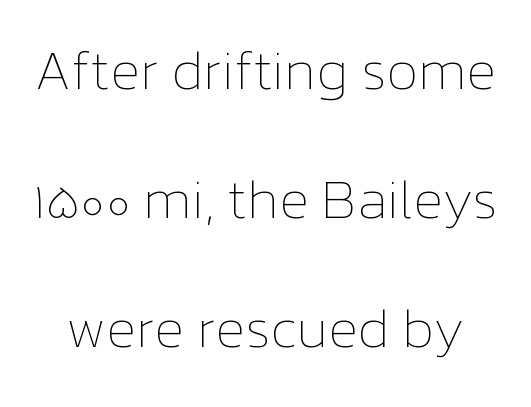
Quick note: underline off. You can tell it's not italic because the verticals are truly vertical. Here the designer chose a conventional face with non-uniform glyph widths. The font sits on the lighter half of the weight spectrum, regular included. Quick note: interline space is abundant. Students, note that the glyphs here touch the page at normal intervals.
